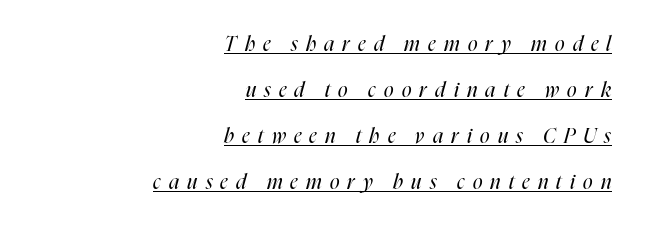
Layout note: lines flush right. The letters are spread apart with noticeably loose tracking. How would I describe the line gaps? Wide and relaxed. The face looks like a standard text weight, possibly lighter. The face used here has a pronounced slope to its letters. The words here are underlined.
